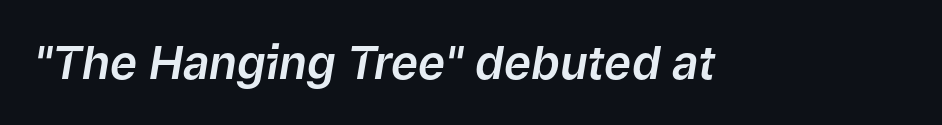
Q: Is the text italic (slanted)? A: Yes, it leans right by about 9 degrees.
Q: Is the text underlined? A: No.
Q: Is the spacing between letters normal or unusually wide? A: Normal.
Q: Width (condensed, normal, or wide)? A: Normal.
Q: Stroke contrast? A: Low.
Q: x-height? A: Medium.
Q: Monospaced? A: No.
